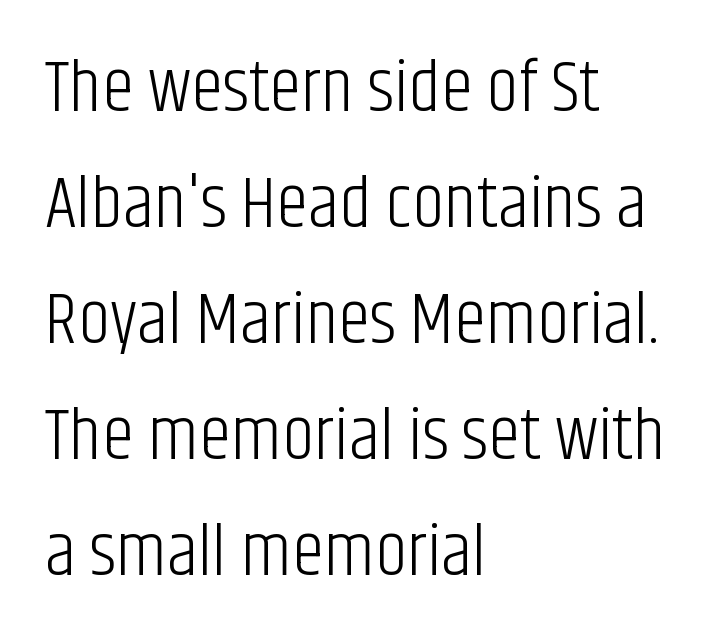
Spacing verdict: proportional, widths tailored to each character. The designer went with a sans here, leaving each stem footless. If you drew a line through each stem, it would be perfectly vertical. If you measured baseline to baseline, you'd find a middling distance.
